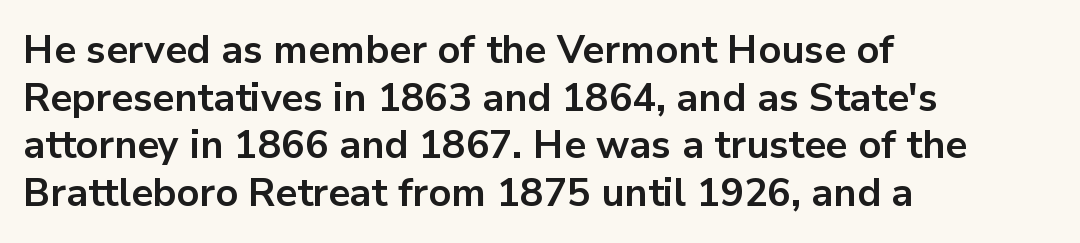
The image shows 39 px bold sans-serif type, upright; set left-aligned, line spacing 1.22x, normal letter spacing, not underlined; low stroke contrast and a medium x-height.
